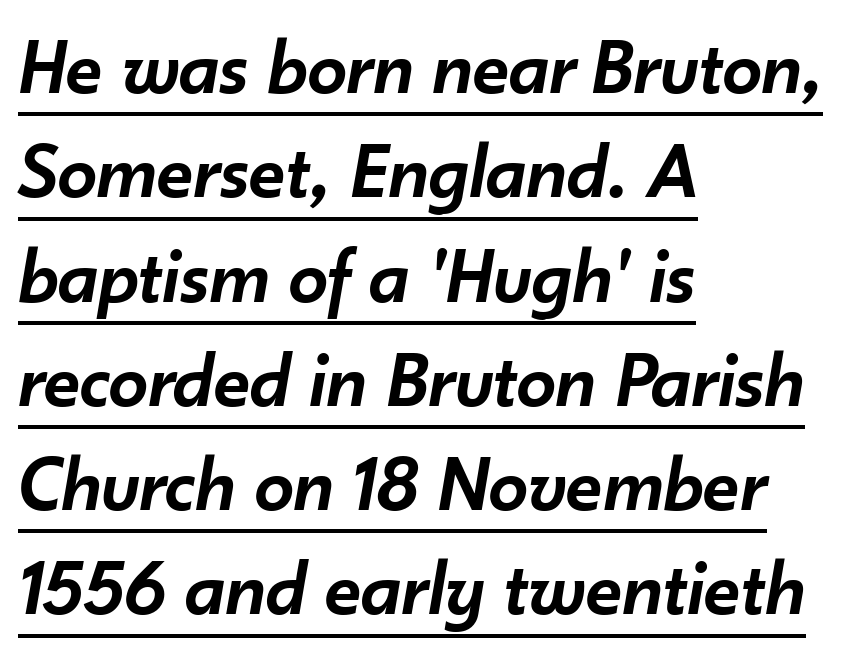
The image shows 79 px semibold type, italic (leaning right); set left-aligned, normal line spacing (1.32x), normal letter spacing, underlined; low stroke contrast and a small x-height.
